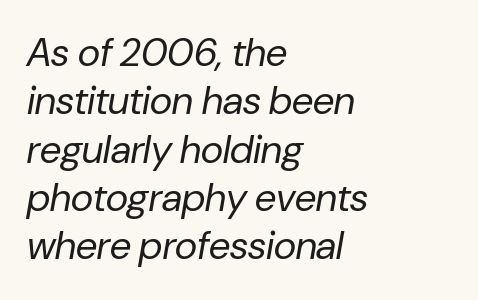
{"italic": "yes", "lean": "right", "slant_degrees": 10, "bold": "no", "weight": "regular", "width": "normal", "stroke_contrast": "low", "x_height": "medium", "monospaced": "no", "underline": "no", "align": "left", "line_spacing_ratio": 1.24, "letter_spacing": "normal", "letter_spacing_em": 0.0, "glyph_px": 39}
